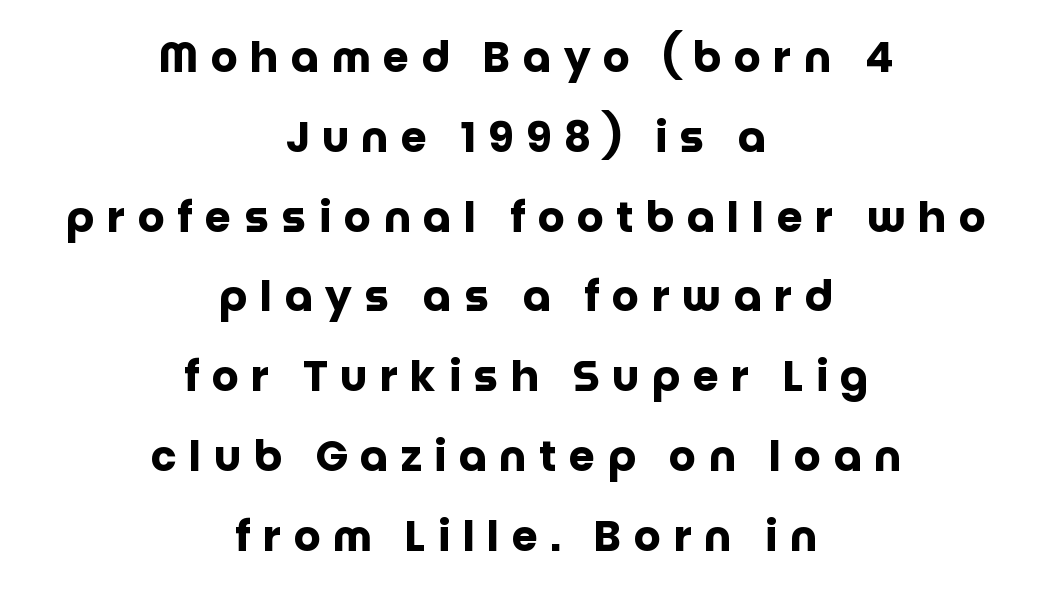
{"serif": "no", "italic": "no", "bold": "yes", "weight": "heavy", "width": "normal", "stroke_contrast": "low", "x_height": "large", "monospaced": "no", "underline": "no", "align": "center", "line_spacing": "loose", "line_spacing_ratio": 1.9, "letter_spacing": "wide", "letter_spacing_em": 0.3, "glyph_px": 42}
